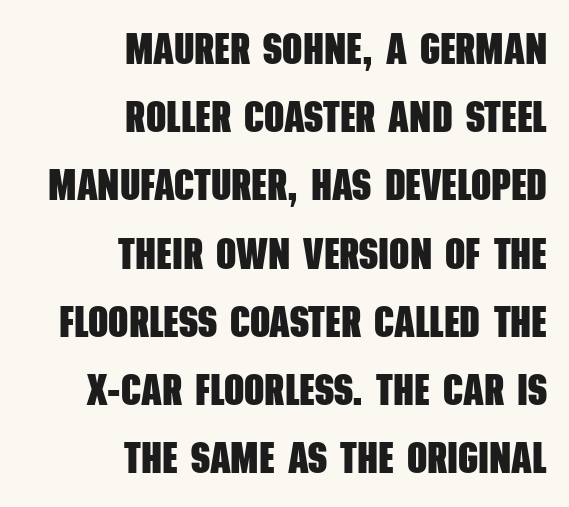
Q: Is the text bold? A: Yes.
Q: Is the typeface a serif or a sans-serif typeface? A: Sans-serif.
Q: Is the text underlined? A: No.
Q: How is the paragraph aligned? A: Right-aligned.
Q: Is the spacing between letters normal or unusually wide? A: Normal.
Q: Is the spacing between lines tight, normal or loose? A: Normal.
Q: Width (condensed, normal, or wide)? A: Condensed.
Q: Stroke contrast? A: Low.
Q: x-height? A: Large.
Q: Monospaced? A: No.
